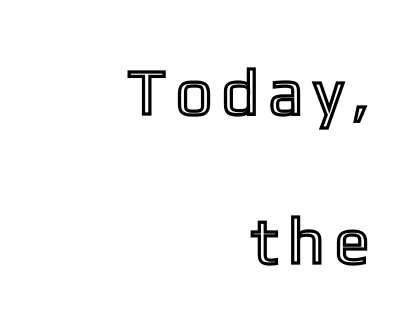
Layout note: lines flush right. Bare-footed words on every line. Do the characters align in a grid? No, the font is proportional. Loose tracking; the words dissolve into strings of separated letters. Do the letters lean? They stand straight. Regarding leading, the lines here are spaced well apart.
